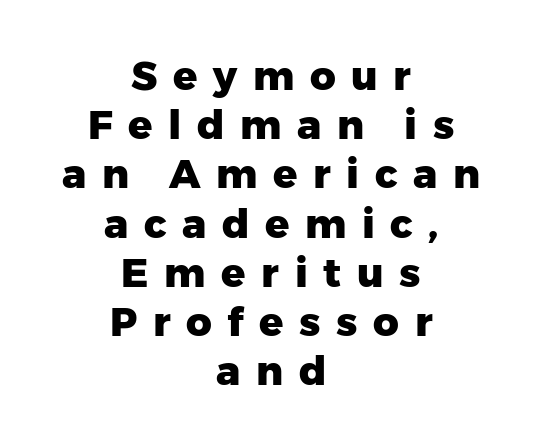
The image shows 40 px heavy sans-serif type, upright; set centered, line spacing 1.23x, unusually wide letter spacing (+0.39 em), not underlined; low stroke contrast and a medium x-height.
